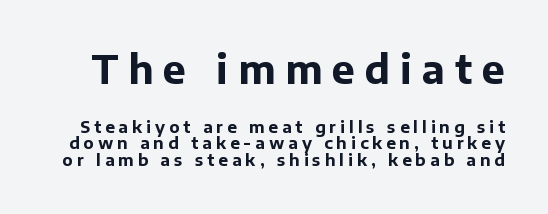
Whoever set this chose condensed vertical rhythm over breathing room. What weight is shown? A full bold with thick strokes. The letters in the upper block stand taller than those in the block below. Inter-character spacing is expanded well beyond the font's built-in metrics. These lines are rendered in a variable-pitch font.
